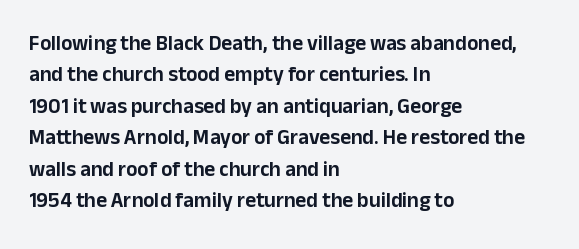
The image shows 21 px text type, upright; set left-aligned, normal line spacing (1.5x), normal letter spacing, not underlined.
